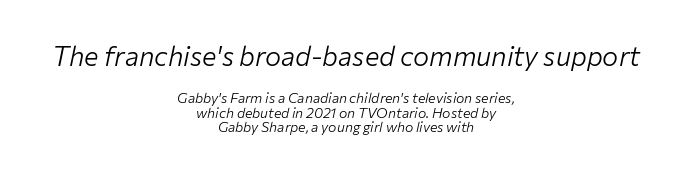
Q: Is the text bold? A: No.
Q: Is the text italic (slanted)? A: Yes, it leans right by about 12 degrees.
Q: Is the text underlined? A: No.
Q: How is the paragraph aligned? A: Centered.
Q: Is the spacing between letters normal or unusually wide? A: Normal.
Q: Is the spacing between lines tight, normal or loose? A: Tight.
Q: Which block of text is set in a larger size, the first (top) or the second (bottom)? A: The first (top) one.
